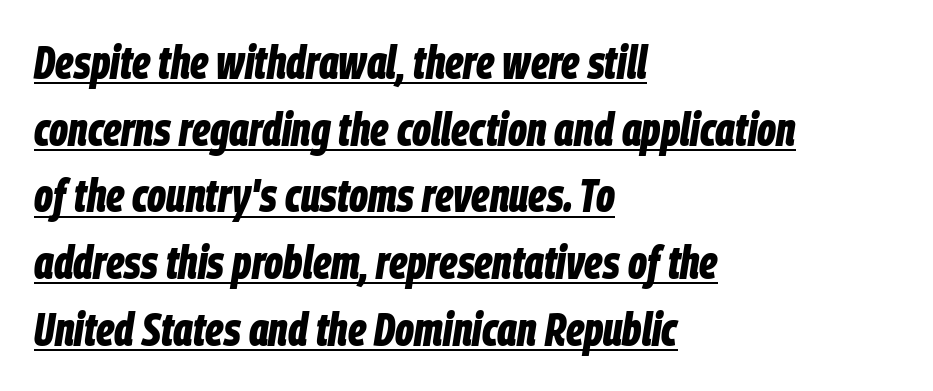
{"italic": "yes", "lean": "right", "slant_degrees": 9, "bold": "yes", "weight": "bold", "width": "condensed", "stroke_contrast": "low", "x_height": "large", "monospaced": "no", "underline": "yes", "align": "left", "line_spacing": "normal", "line_spacing_ratio": 1.45, "letter_spacing": "normal", "letter_spacing_em": 0.0, "glyph_px": 46}
